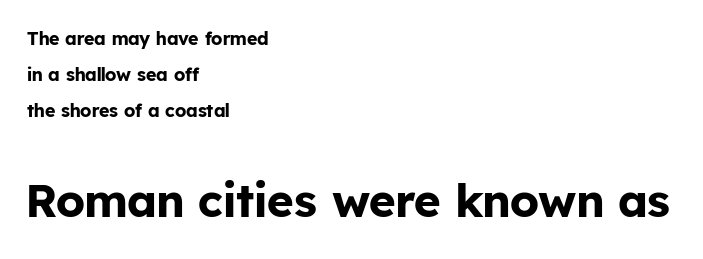
Interline gaps are noticeably wide in this sample. The rag falls on the right side of this text block. You can tell it's not italic because the verticals are truly vertical. Spacing verdict: proportional, widths tailored to each character. The designer gave the closing block more size than the opening block.
